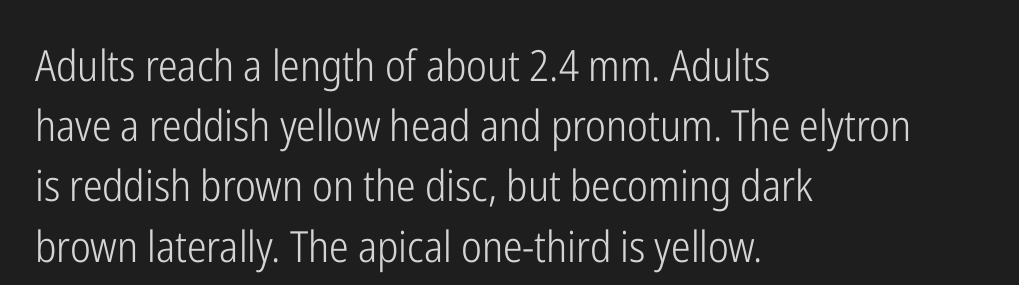
Are there feet on the stems? There aren't — it's a sans. Honestly, the letter spacing is just normal — you wouldn't notice it. Any mark beneath the type? The region is blank. Think standard paragraph weight, or any step lighter than that. Tall strokes in this sample are plumb rather than angled.
